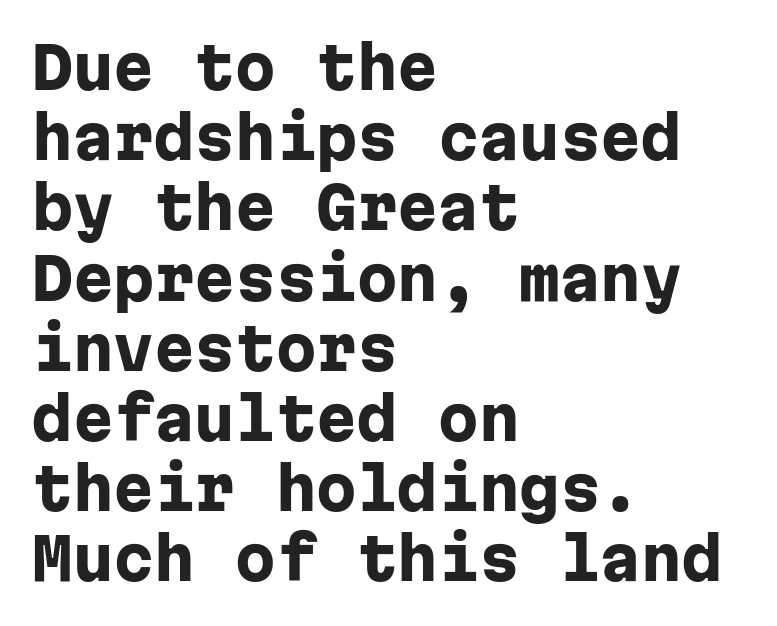
{"serif": "no", "italic": "no", "bold": "yes", "weight": "heavy", "width": "normal", "stroke_contrast": "low", "x_height": "medium", "monospaced": "yes", "underline": "no", "align": "left", "line_spacing_ratio": 1.21, "letter_spacing": "normal", "letter_spacing_em": 0.0, "glyph_px": 58}
